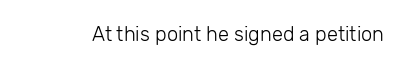
Q: Is the text bold? A: No.
Q: Is the text italic (slanted)? A: No, it is upright.
Q: Is the text underlined? A: No.
Q: Is the spacing between letters normal or unusually wide? A: Normal.
